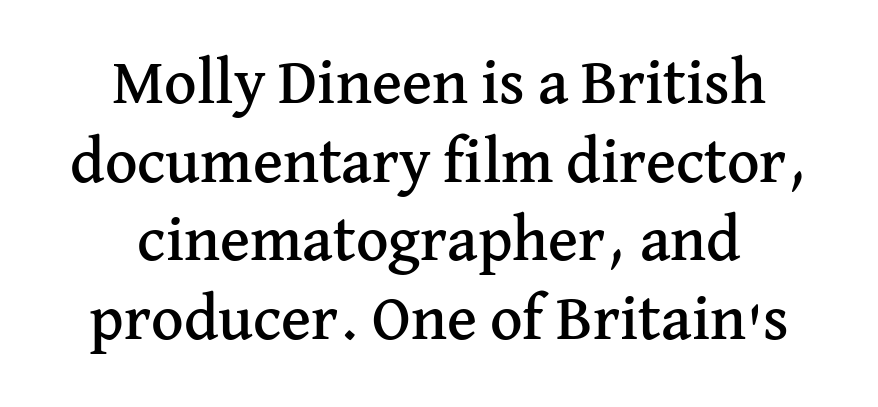
{"serif": "yes", "italic": "no", "width": "normal", "stroke_contrast": "medium", "x_height": "medium", "monospaced": "no", "underline": "no", "align": "center", "line_spacing": "normal", "line_spacing_ratio": 1.25, "letter_spacing": "normal", "letter_spacing_em": 0.0, "glyph_px": 63}
